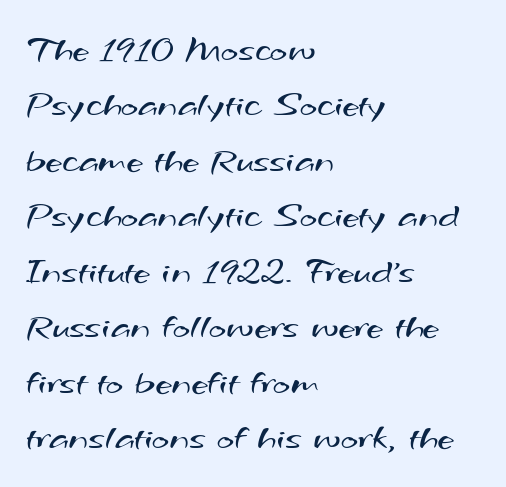
The image shows 37 px regular-weight, wide sans-serif type; set left-aligned, normal line spacing (1.5x), normal letter spacing, not underlined; medium stroke contrast and a small x-height.
